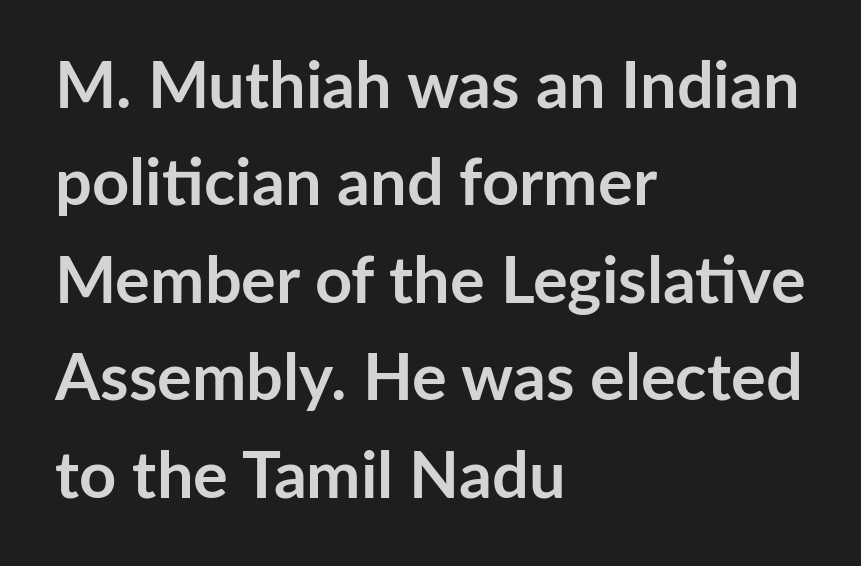
The image shows 65 px semibold sans-serif type, upright; set left-aligned, normal line spacing (1.5x), normal letter spacing, not underlined; low stroke contrast and a medium x-height.
